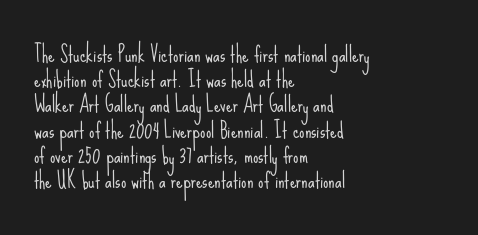
Q: Is the text bold? A: No.
Q: Is the text italic (slanted)? A: No, it is upright.
Q: Is the text underlined? A: No.
Q: How is the paragraph aligned? A: Left-aligned.
Q: Is the spacing between letters normal or unusually wide? A: Normal.
